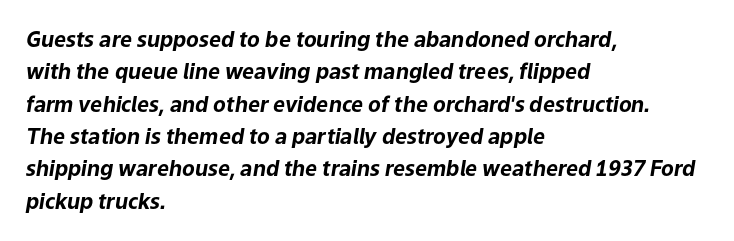
Students, this is bold: see how much ink each stroke carries. Is the letter spacing exaggerated? No — it looks like the ordinary default. Horizontal alignment here is leftward, the default for most running prose. The face used here has a pronounced slope to its letters. Honestly, there is no underline to notice here at all. Rows of type keep a routine distance in the vertical direction.
